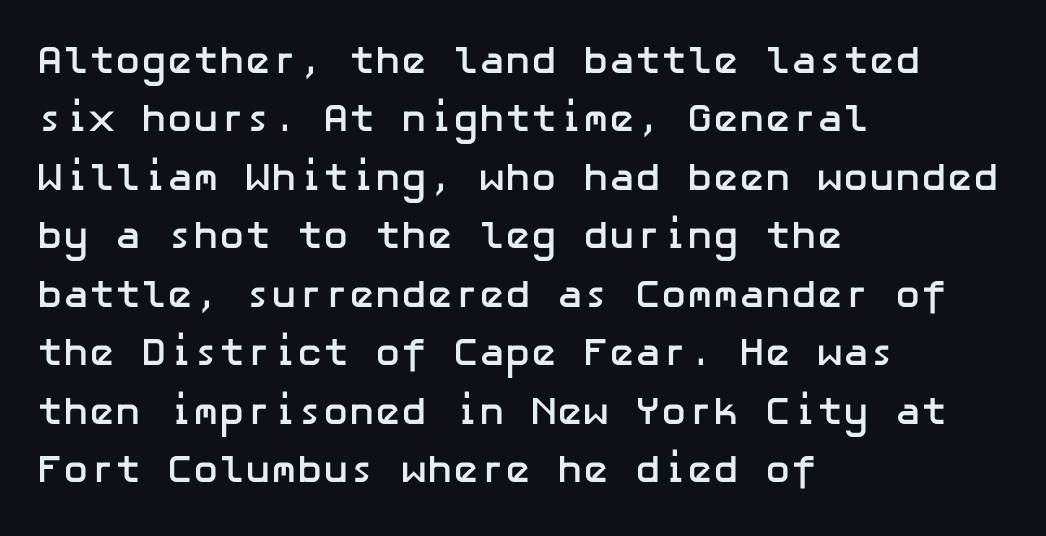
Q: Is the text bold? A: Yes.
Q: Is the text italic (slanted)? A: No, it is upright.
Q: Is the typeface a serif or a sans-serif typeface? A: Sans-serif.
Q: Is the text underlined? A: No.
Q: How is the paragraph aligned? A: Left-aligned.
Q: Is the spacing between letters normal or unusually wide? A: Normal.
Q: Is the spacing between lines tight, normal or loose? A: Normal.
Q: Width (condensed, normal, or wide)? A: Normal.
Q: Stroke contrast? A: Low.
Q: x-height? A: Medium.
